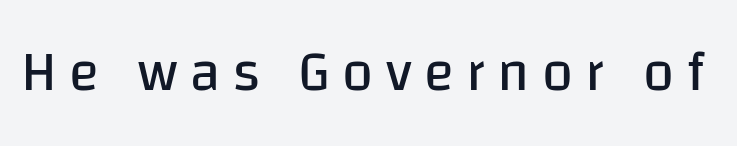
The lettering stays uniformly vertical, giving the passage a roman look. Here the designer chose a conventional face with non-uniform glyph widths. The horizontal fit of the characters is loose and conspicuously gappy. This rendering employs a face without finishing strokes, i.e., a sans-serif. Heaviness? Minimal to ordinary, like unemphasized prose.
